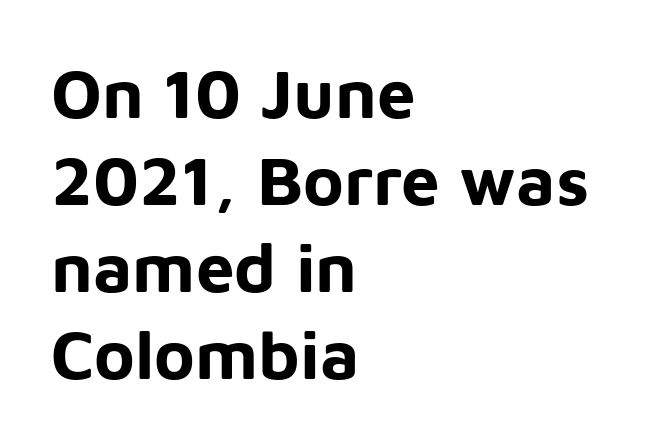
{"serif": "no", "italic": "no", "bold": "yes", "weight": "bold", "width": "normal", "stroke_contrast": "low", "x_height": "medium", "monospaced": "no", "underline": "no", "align": "left", "line_spacing": "normal", "line_spacing_ratio": 1.26, "letter_spacing": "normal", "letter_spacing_em": 0.0, "glyph_px": 69}
